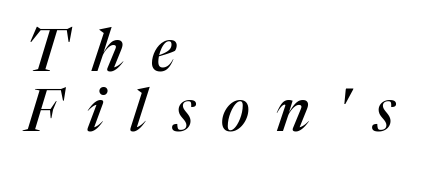
Tracking here is generous; glyphs stand well apart from one another. Has an underline been added? It has not. Layout note: lines flush left. The passage shown leans; its letterforms are oblique. The passage shown is typed in a proportional face where columns would drift. Is this a sans? No — the strokes have serifs.
